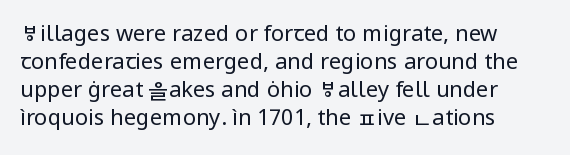
Normally led — the rows are evenly, conventionally spaced. Underlining? Definitely not there. The axis of the letterforms is exactly vertical. The passage is arranged the way most books set body copy — flush left. Default kerning and tracking; the words read as compact shapes.
